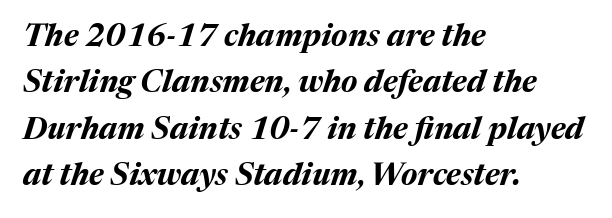
{"italic": "yes", "lean": "right", "slant_degrees": 17, "bold": "yes", "weight": "bold", "width": "normal", "stroke_contrast": "medium", "x_height": "medium", "monospaced": "no", "underline": "no", "align": "left", "line_spacing": "normal", "line_spacing_ratio": 1.5, "letter_spacing": "normal", "letter_spacing_em": 0.0, "glyph_px": 31}
